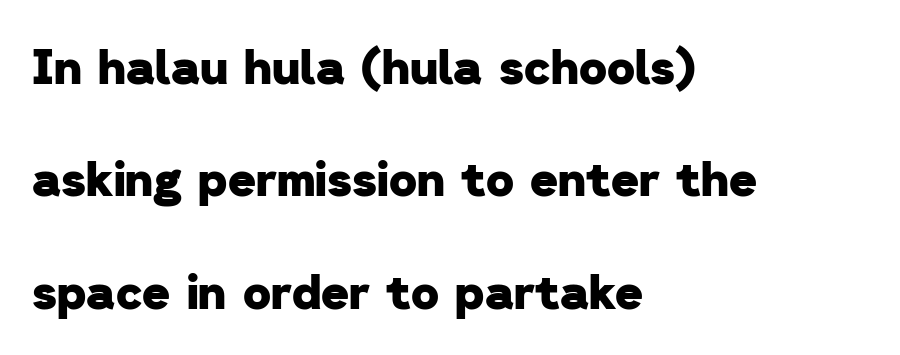
{"serif": "no", "bold": "yes", "weight": "heavy", "width": "normal", "stroke_contrast": "low", "x_height": "medium", "monospaced": "no", "underline": "no", "align": "left", "line_spacing": "loose", "line_spacing_ratio": 2.34, "letter_spacing": "normal", "letter_spacing_em": 0.0, "glyph_px": 48}
